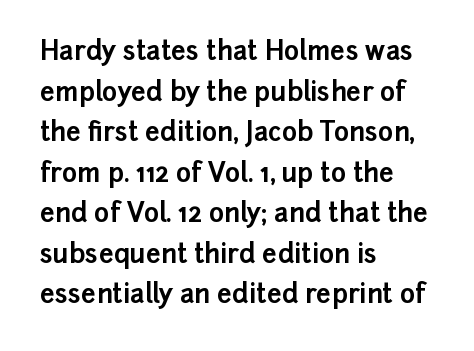
Q: Is the text bold? A: Yes.
Q: Is the text italic (slanted)? A: No, it is upright.
Q: Is the text underlined? A: No.
Q: How is the paragraph aligned? A: Left-aligned.
Q: Is the spacing between letters normal or unusually wide? A: Normal.
Q: Is the spacing between lines tight, normal or loose? A: Normal.
